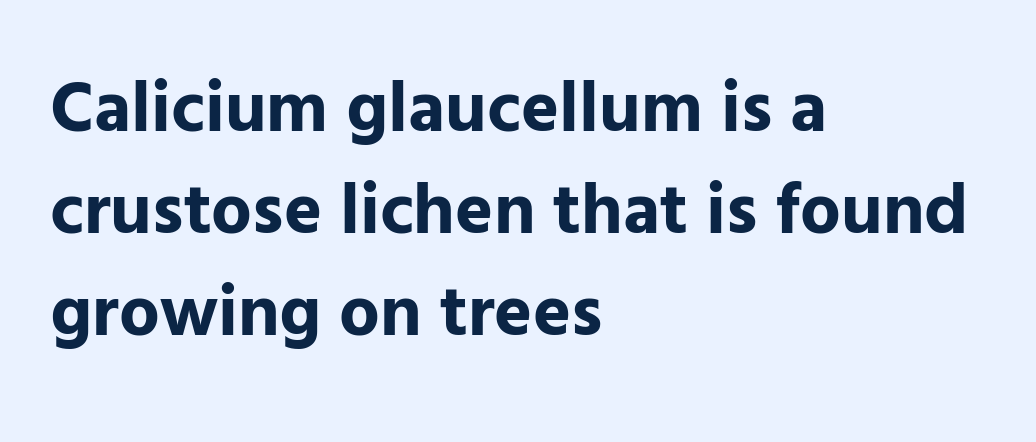
Spacing between characters is what you'd get straight out of the box. Teacher's note: observe the even left margin — that is flush-left alignment. Glance below the letters and you will spot only blank space. Pretty heavy lettering here — definitely bold. Character widths vary here, with narrow letters taking less room than wide ones.
